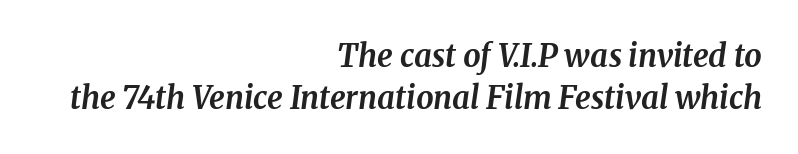
I'd call this a serif setting — the letters wear small feet. You'd pick this weight for a headline — it's a proper bold. Right-aligned paragraph, ragged on the left. Looks like regular typesetting: each glyph gets only the width it needs.
